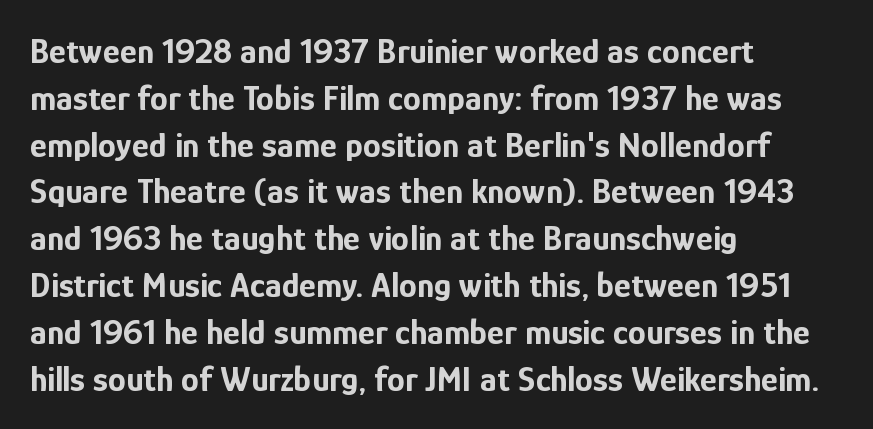
Q: Is the text bold? A: Yes.
Q: Is the text italic (slanted)? A: No, it is upright.
Q: Is the typeface a serif or a sans-serif typeface? A: Sans-serif.
Q: Is the text underlined? A: No.
Q: How is the paragraph aligned? A: Left-aligned.
Q: Is the spacing between letters normal or unusually wide? A: Normal.
Q: Is the spacing between lines tight, normal or loose? A: Normal.
Q: Width (condensed, normal, or wide)? A: Condensed.
Q: Stroke contrast? A: Low.
Q: x-height? A: Medium.
Q: Monospaced? A: No.
